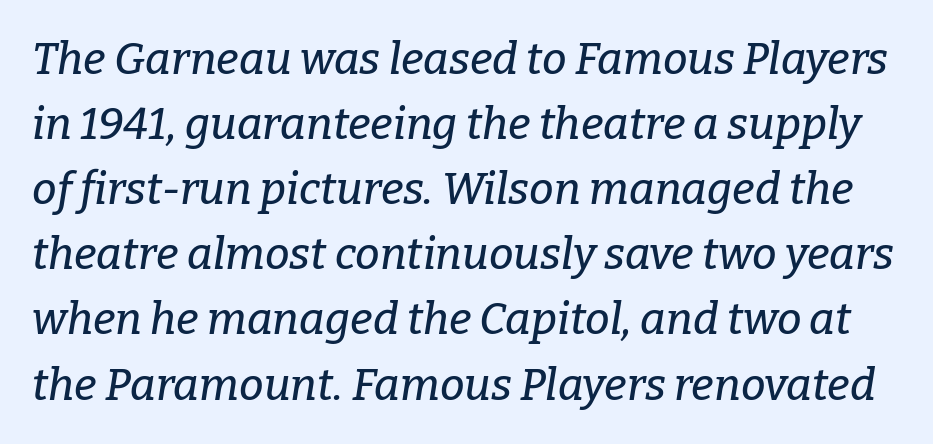
{"serif": "yes", "italic": "yes", "lean": "right", "slant_degrees": 9, "width": "normal", "stroke_contrast": "low", "x_height": "medium", "monospaced": "no", "underline": "no", "line_spacing": "normal", "line_spacing_ratio": 1.48, "letter_spacing": "normal", "letter_spacing_em": 0.0, "glyph_px": 44}
